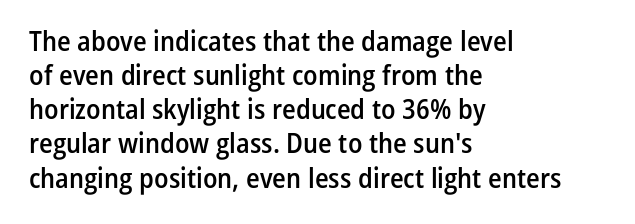
{"serif": "no", "italic": "no", "bold": "semi", "weight": "semibold", "width": "condensed", "stroke_contrast": "low", "x_height": "medium", "monospaced": "no", "underline": "no", "align": "left", "line_spacing_ratio": 1.22, "letter_spacing": "normal", "letter_spacing_em": 0.0, "glyph_px": 28}
